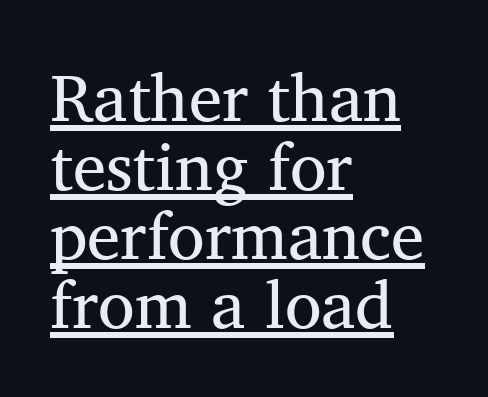
Q: Is the text bold? A: No.
Q: Is the text italic (slanted)? A: No, it is upright.
Q: Is the typeface a serif or a sans-serif typeface? A: Serif.
Q: Is the text underlined? A: Yes.
Q: How is the paragraph aligned? A: Left-aligned.
Q: Is the spacing between letters normal or unusually wide? A: Normal.
Q: Is the spacing between lines tight, normal or loose? A: Tight.
Q: Width (condensed, normal, or wide)? A: Normal.
Q: Stroke contrast? A: Medium.
Q: x-height? A: Medium.
Q: Monospaced? A: No.
